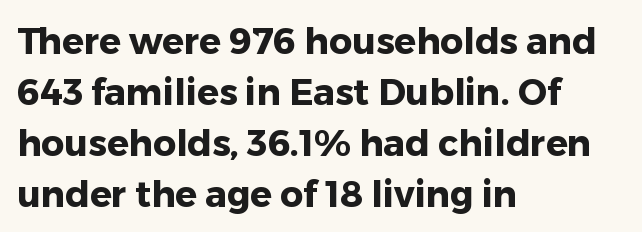
{"serif": "no", "italic": "no", "bold": "yes", "weight": "heavy", "width": "normal", "stroke_contrast": "low", "x_height": "medium", "monospaced": "no", "underline": "no", "align": "left", "line_spacing": "normal", "line_spacing_ratio": 1.42, "letter_spacing": "normal", "letter_spacing_em": 0.0, "glyph_px": 36}
